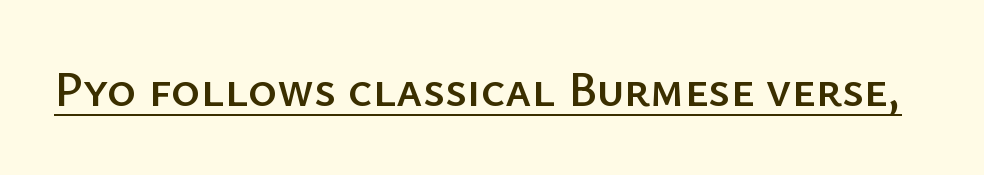
Q: Is the text italic (slanted)? A: No, it is upright.
Q: Is the typeface a serif or a sans-serif typeface? A: Sans-serif.
Q: Is the text underlined? A: Yes.
Q: Is the spacing between letters normal or unusually wide? A: Normal.
Q: Width (condensed, normal, or wide)? A: Normal.
Q: Stroke contrast? A: Low.
Q: x-height? A: Medium.
Q: Monospaced? A: No.
